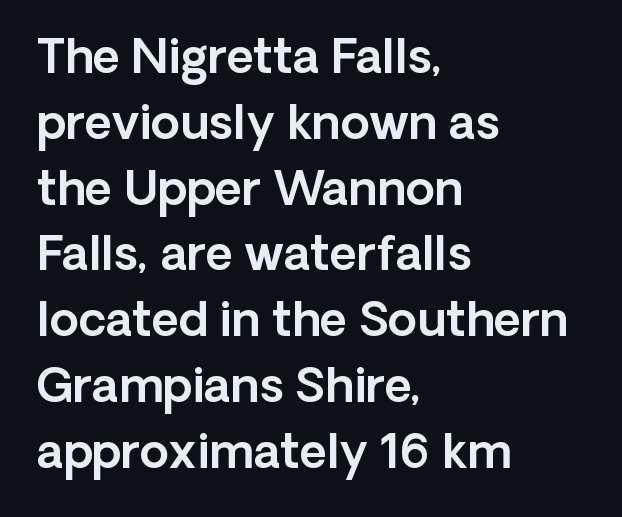
Q: Is the text italic (slanted)? A: No, it is upright.
Q: Is the typeface a serif or a sans-serif typeface? A: Sans-serif.
Q: Is the text underlined? A: No.
Q: How is the paragraph aligned? A: Left-aligned.
Q: Is the spacing between letters normal or unusually wide? A: Normal.
Q: Is the spacing between lines tight, normal or loose? A: Normal.
Q: Width (condensed, normal, or wide)? A: Normal.
Q: x-height? A: Medium.
Q: Monospaced? A: No.
